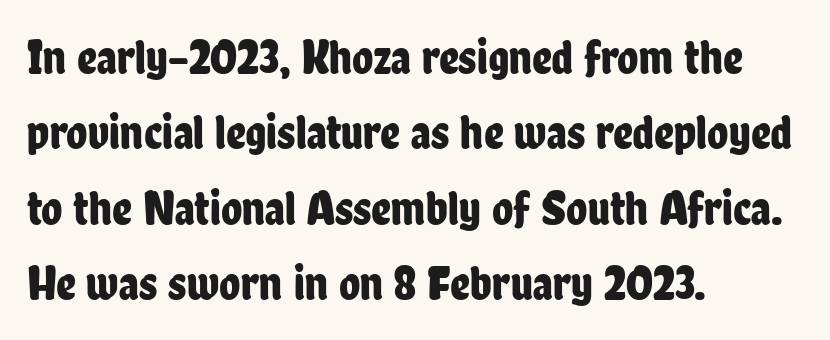
All the whitespace from short lines collects on the right. What kind of face is this? One without serifs — a sans. Every character sits straight up, as roman type does. Varying glyph widths throughout — classic text-font behaviour. In terms of leading, this rendering sits right in the middle.
